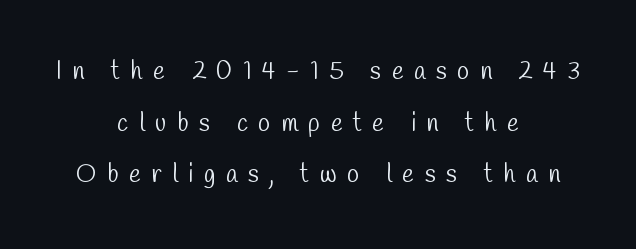
The image shows 25 px text type; set centered, loose line spacing (2.07x), unusually wide letter spacing (+0.42 em), not underlined.
